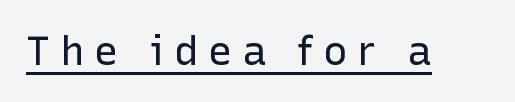
The tracking jumps out immediately: characters are airy and widely separated. The type family on display is of the sans-serif kind. Italic? Not at all — the glyphs are vertical. Decoration check: the copy is underlined. Looks like regular typesetting: each glyph gets only the width it needs. Weight: not bold — regular or lighter.
